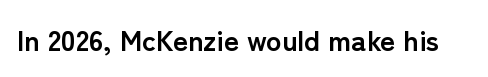
Notice how thick the strokes are: this is what a full bold looks like. Note: no serifs on the glyphs. Ascenders rise straight up at ninety degrees. The area under the type is left untouched. These lines are rendered in a variable-pitch font. A typesetter would call this zero additional tracking.
